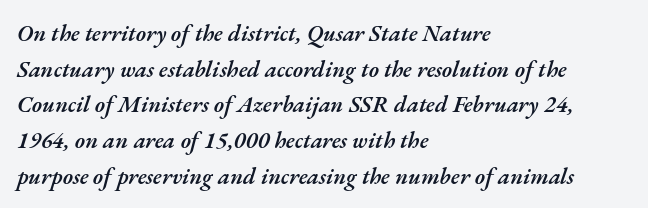
{"italic": "yes", "lean": "right", "slant_degrees": 17, "bold": "semi", "underline": "no", "align": "left", "line_spacing": "normal", "line_spacing_ratio": 1.55, "letter_spacing": "normal", "letter_spacing_em": 0.0, "glyph_px": 23}
